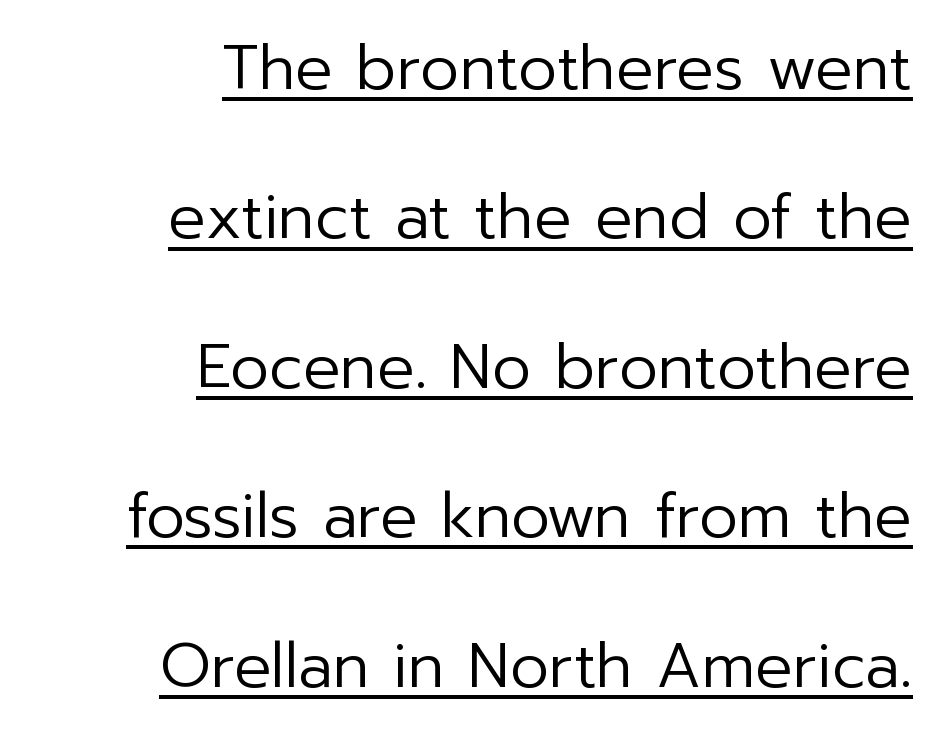
{"serif": "no", "italic": "no", "bold": "no", "weight": "regular", "width": "normal", "stroke_contrast": "low", "x_height": "medium", "monospaced": "no", "underline": "yes", "align": "right", "line_spacing": "loose", "line_spacing_ratio": 2.41, "letter_spacing": "normal", "letter_spacing_em": 0.0, "glyph_px": 62}
